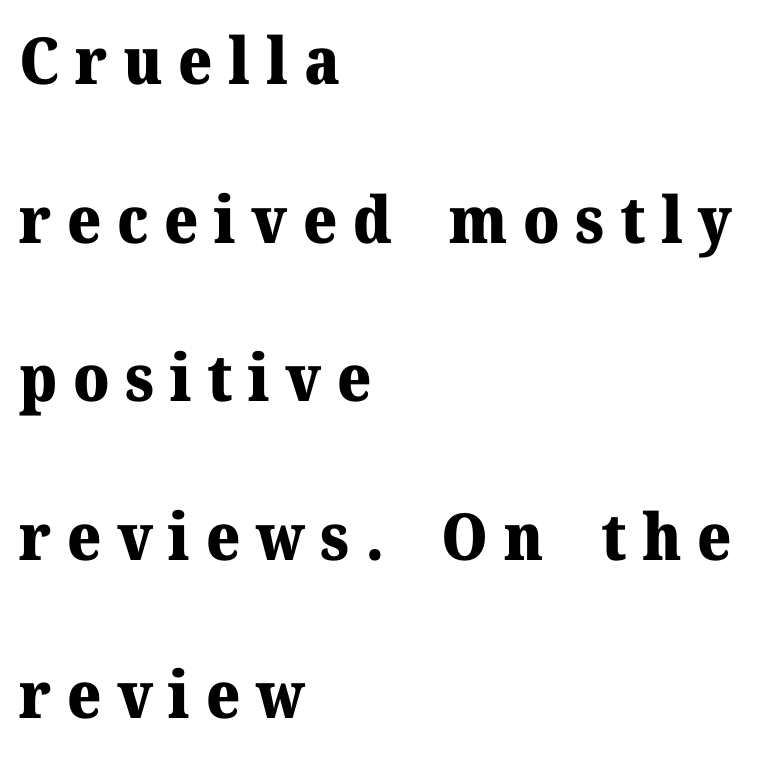
The words here are not underlined. The letters stand straight up with perfectly vertical stems. A typesetter would call this leading open, well beyond the default. The rendering shows small feet on the letterforms — a serif design. Summary of weight: heavy, a full bold.
